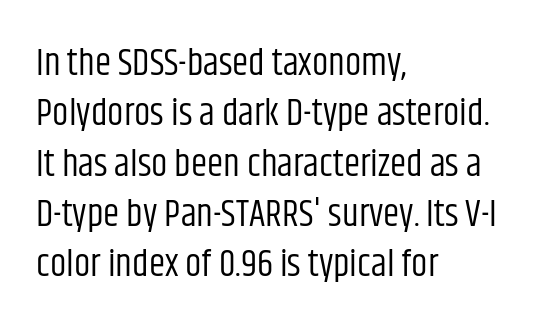
The face used here is a sans, in the tradition of grotesques and geometrics. The passage shown is typed in a proportional face where columns would drift. If you measured baseline to baseline, you'd find a middling distance. Descenders are the only things crossing below the line.
